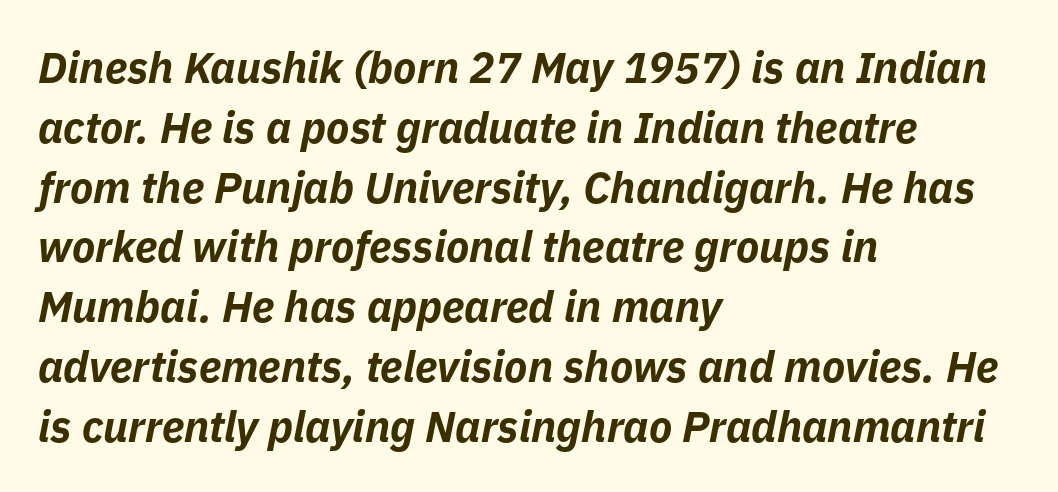
The image shows 43 px bold type, italic (leaning right); set left-aligned, normal line spacing (1.39x), normal letter spacing, not underlined; low stroke contrast and a medium x-height.
